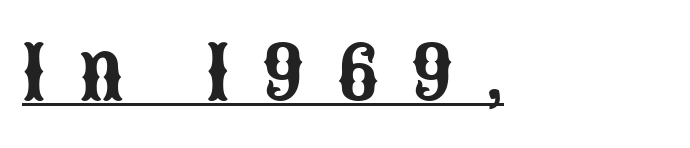
Q: Is the text italic (slanted)? A: No, it is upright.
Q: Is the typeface a serif or a sans-serif typeface? A: Sans-serif.
Q: Is the text underlined? A: Yes.
Q: How is the paragraph aligned? A: Left-aligned.
Q: Is the spacing between letters normal or unusually wide? A: Unusually wide.
Q: Width (condensed, normal, or wide)? A: Condensed.
Q: Stroke contrast? A: Low.
Q: x-height? A: Large.
Q: Monospaced? A: No.
